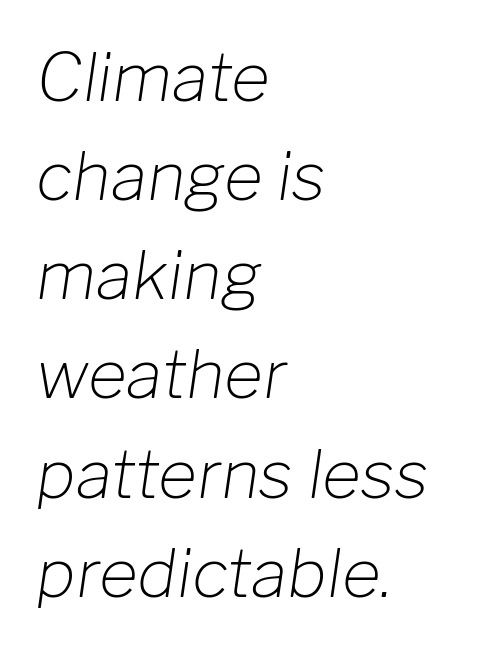
{"italic": "yes", "lean": "right", "slant_degrees": 8, "bold": "no", "weight": "light", "width": "normal", "stroke_contrast": "low", "x_height": "medium", "monospaced": "no", "underline": "no", "align": "left", "line_spacing": "normal", "line_spacing_ratio": 1.48, "letter_spacing": "normal", "letter_spacing_em": 0.0, "glyph_px": 67}
